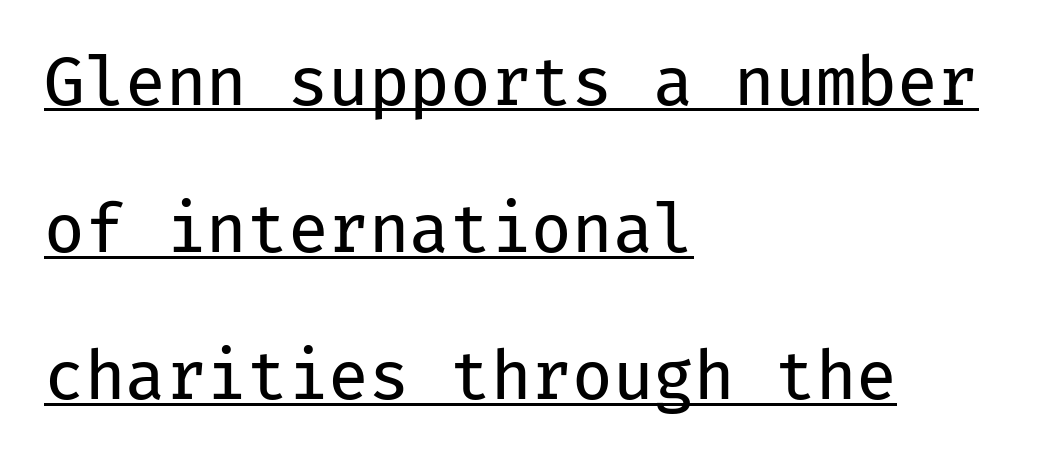
The image shows 66 px regular-weight sans-serif type, upright, monospaced; set left-aligned, loose line spacing (2.23x), normal letter spacing, underlined; low stroke contrast and a medium x-height.
